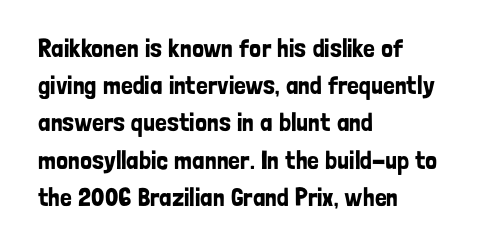
The image shows 26 px text type, upright; set left-aligned, normal line spacing (1.43x), normal letter spacing, not underlined.
